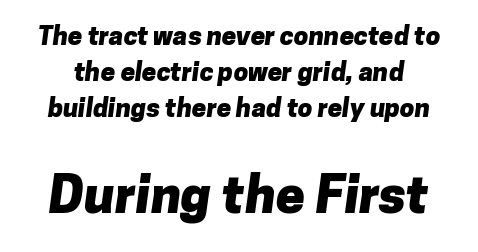
The image shows 52 px heavy sans-serif type; set normal line spacing (1.38x), normal letter spacing, not underlined; the second (bottom) block is 2.0x larger; low stroke contrast and a medium x-height.
